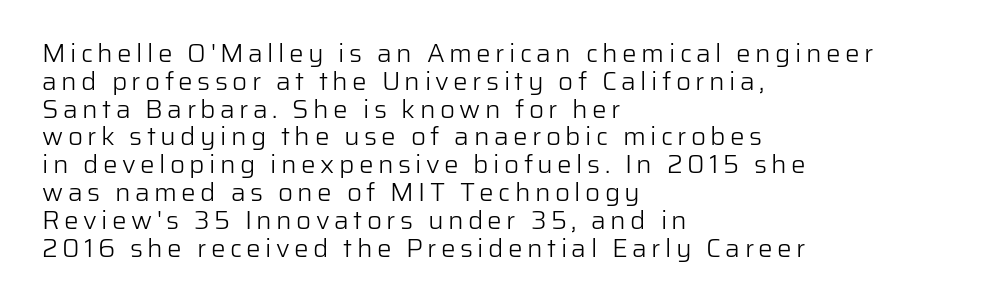
{"italic": "no", "bold": "no", "underline": "no", "align": "left", "line_spacing": "tight", "line_spacing_ratio": 1.07, "glyph_px": 26}
